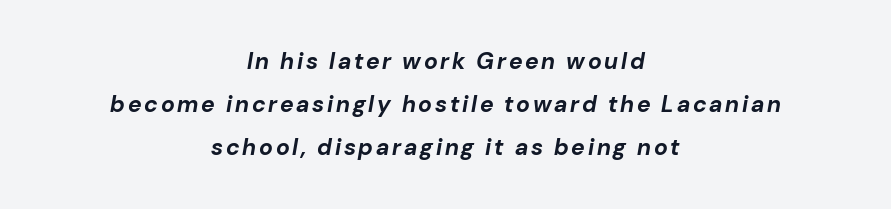
Q: Is the text bold? A: Yes.
Q: Is the text italic (slanted)? A: Yes, it leans right by about 10 degrees.
Q: Is the text underlined? A: No.
Q: How is the paragraph aligned? A: Centered.
